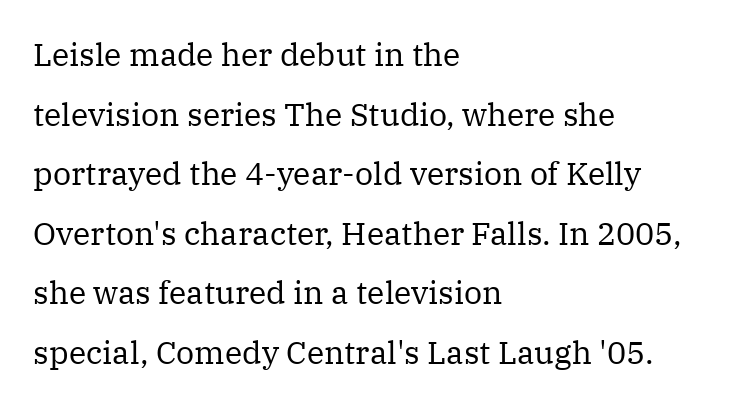
Unbolded letterforms with no extra heft. Upright lettering throughout. Typographically, this falls in the serif category. The letters advance in unequal steps, a hallmark of proportional type. Only glyphs here, with clear space below each row. Each line starts at the same left margin while the right side varies.
